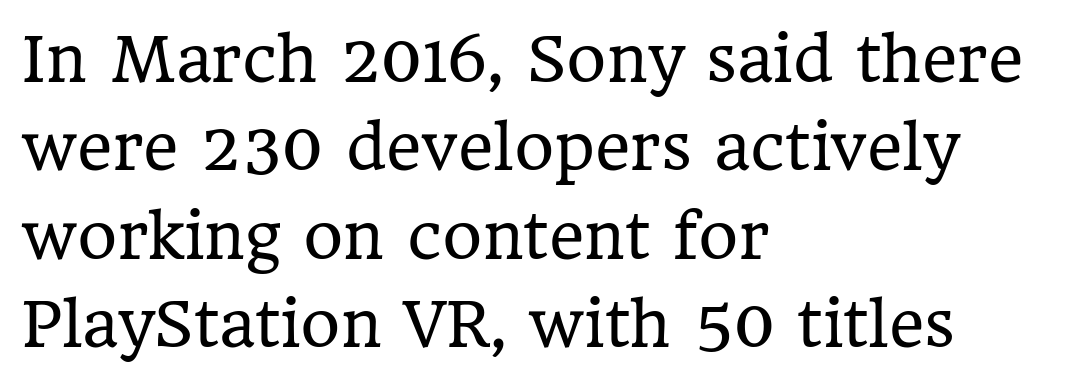
The image shows 61 px regular-weight serif type, upright; set left-aligned, normal line spacing (1.45x), normal letter spacing, not underlined; low stroke contrast and a medium x-height.
